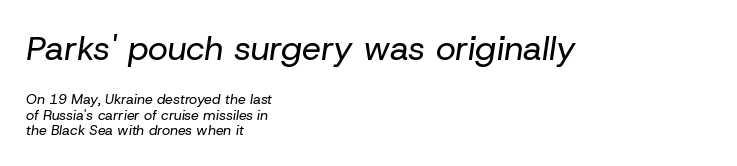
{"italic": "yes", "lean": "right", "slant_degrees": 8, "bold": "no", "weight": "regular", "width": "normal", "stroke_contrast": "low", "x_height": "medium", "monospaced": "no", "underline": "no", "align": "left", "line_spacing": "tight", "line_spacing_ratio": 1.09, "letter_spacing": "normal", "letter_spacing_em": 0.0, "larger_block": "first", "size_ratio": 2.43, "glyph_px": 34}
